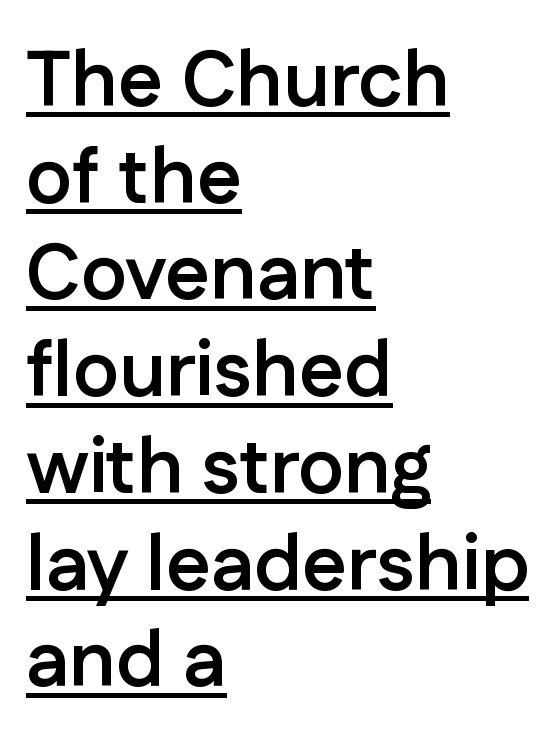
Q: Is the text bold? A: Yes.
Q: Is the text italic (slanted)? A: No, it is upright.
Q: Is the typeface a serif or a sans-serif typeface? A: Sans-serif.
Q: Is the text underlined? A: Yes.
Q: How is the paragraph aligned? A: Left-aligned.
Q: Is the spacing between letters normal or unusually wide? A: Normal.
Q: Width (condensed, normal, or wide)? A: Normal.
Q: Stroke contrast? A: Low.
Q: x-height? A: Medium.
Q: Monospaced? A: No.
